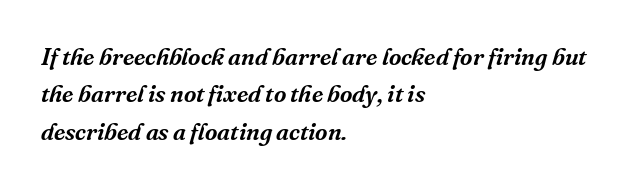
Regarding leading, the lines here are spaced in the standard way. The typesetter chose a ragged-right arrangement here. Type without underlining. Nothing unusual about the tracking: characters are spaced as the font intends.
